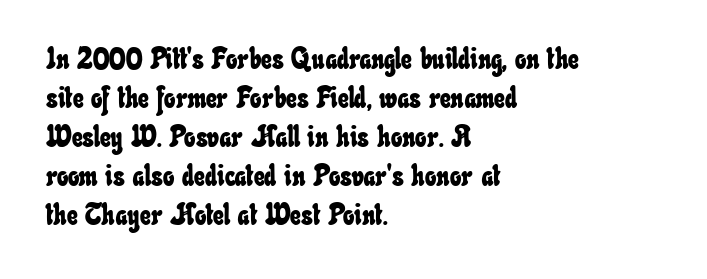
Compared with a centered layout, this one pins lines to the left instead. You could not count columns in this text — the font is proportionally spaced. Unmarked baselines from the first word to the last. The space between consecutive lines is moderate. Observe the ordinary spacing: letters are neighbours, not strangers.
